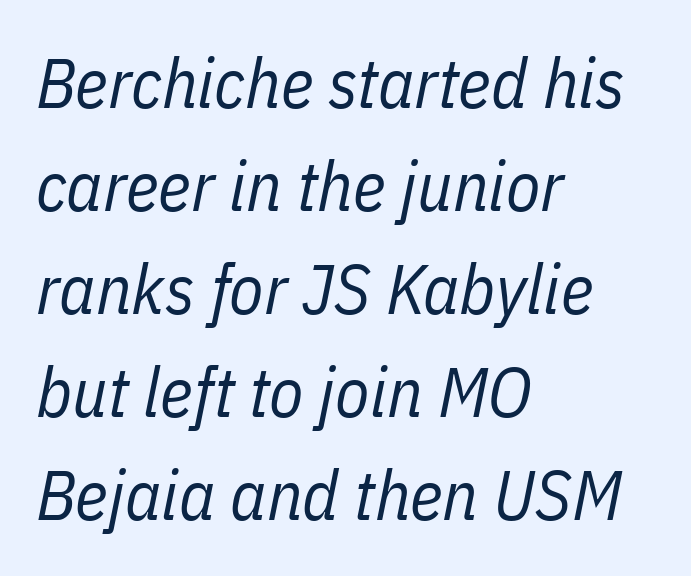
The image shows 70 px regular-weight, condensed type, italic (leaning right); set left-aligned, normal line spacing (1.47x), normal letter spacing, not underlined; low stroke contrast and a medium x-height.
